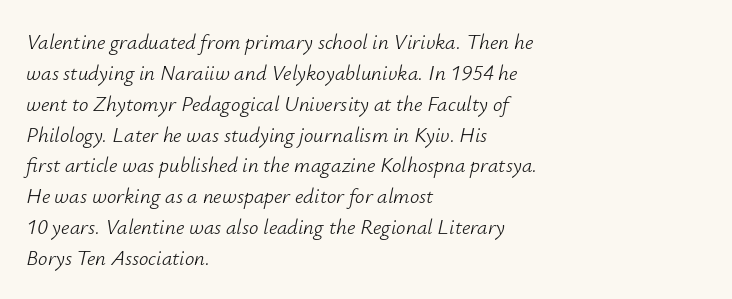
Q: Is the text bold? A: No.
Q: Is the text italic (slanted)? A: Yes, it leans right by about 12 degrees.
Q: Is the text underlined? A: No.
Q: How is the paragraph aligned? A: Left-aligned.
Q: Is the spacing between letters normal or unusually wide? A: Normal.
Q: Is the spacing between lines tight, normal or loose? A: Normal.
